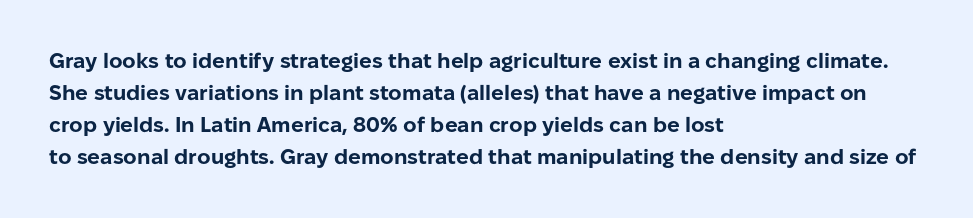
Q: Is the text bold? A: Yes.
Q: Is the text italic (slanted)? A: No, it is upright.
Q: Is the text underlined? A: No.
Q: How is the paragraph aligned? A: Left-aligned.
Q: Is the spacing between letters normal or unusually wide? A: Normal.
Q: Is the spacing between lines tight, normal or loose? A: Normal.
